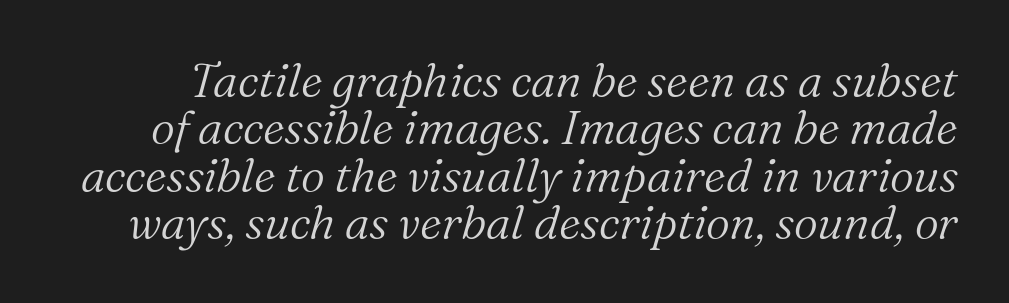
The image shows 47 px light serif type, italic (leaning right); set tight line spacing (1.01x), normal letter spacing, not underlined; medium stroke contrast and a medium x-height.
